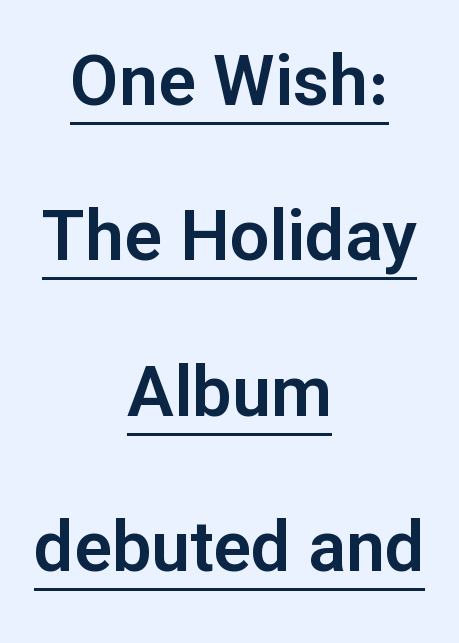
The image shows 70 px sans-serif type, upright; set centered, loose line spacing (2.22x), normal letter spacing, underlined; low stroke contrast and a medium x-height.
